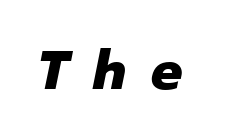
{"italic": "yes", "lean": "right", "slant_degrees": 12, "bold": "yes", "weight": "heavy", "width": "normal", "stroke_contrast": "low", "x_height": "medium", "monospaced": "no", "underline": "no", "letter_spacing": "wide", "letter_spacing_em": 0.46, "glyph_px": 55}
